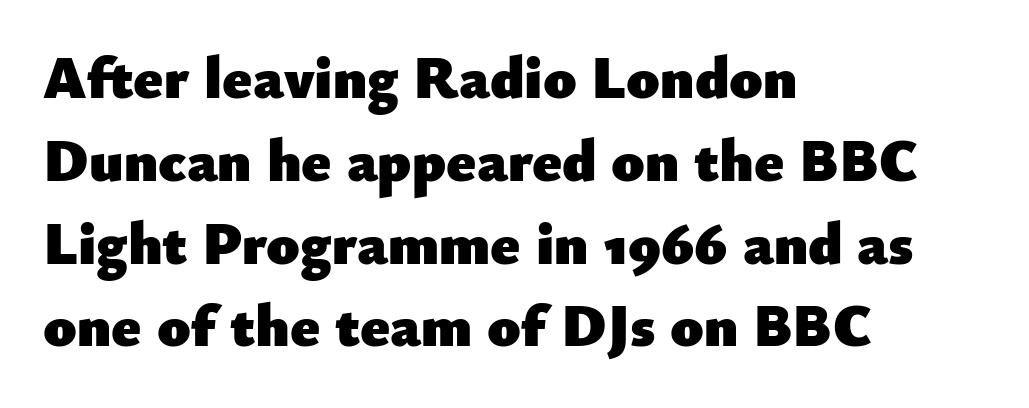
{"serif": "no", "italic": "no", "bold": "yes", "weight": "heavy", "width": "normal", "stroke_contrast": "low", "x_height": "small", "monospaced": "no", "underline": "no", "align": "left", "line_spacing": "normal", "line_spacing_ratio": 1.38, "letter_spacing": "normal", "letter_spacing_em": 0.0, "glyph_px": 60}
